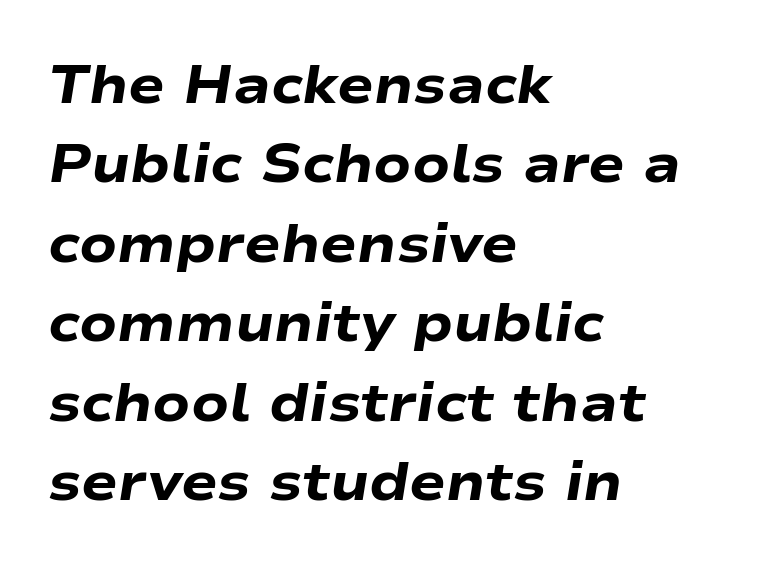
{"italic": "yes", "lean": "right", "slant_degrees": 9, "bold": "yes", "weight": "heavy", "width": "wide", "stroke_contrast": "low", "x_height": "medium", "monospaced": "no", "underline": "no", "align": "left", "line_spacing": "normal", "line_spacing_ratio": 1.47, "letter_spacing": "normal", "letter_spacing_em": 0.0, "glyph_px": 54}
